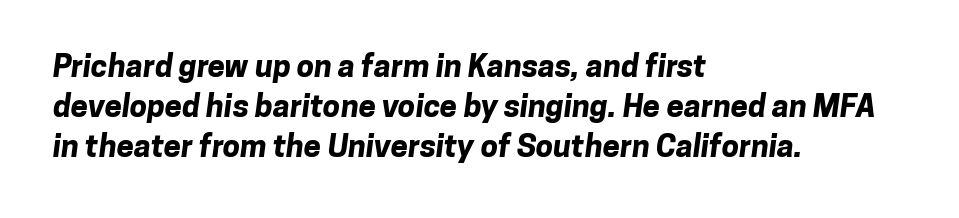
{"serif": "no", "bold": "yes", "weight": "bold", "width": "normal", "stroke_contrast": "low", "x_height": "medium", "monospaced": "no", "underline": "no", "align": "left", "line_spacing": "normal", "line_spacing_ratio": 1.29, "letter_spacing": "normal", "letter_spacing_em": 0.0, "glyph_px": 31}
